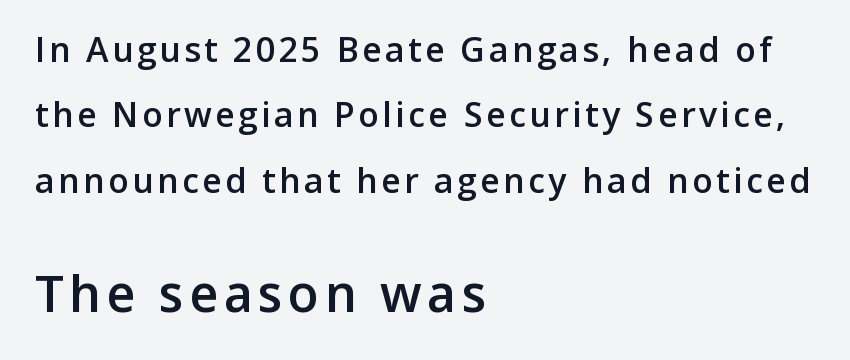
The rendering enlarges the type as you move from the upper chunk to the lower. A clean baseline with only descenders dipping below it. Here the designer chose a conventional face with non-uniform glyph widths. Teacher's note: observe the even left margin — that is flush-left alignment.
